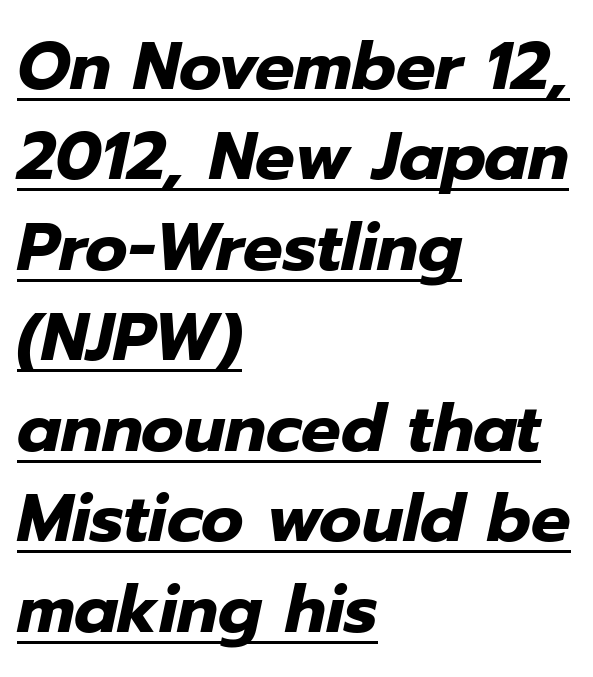
The image shows 66 px heavy type, italic (leaning right); set left-aligned, normal line spacing (1.37x), normal letter spacing, underlined; low stroke contrast and a medium x-height.
